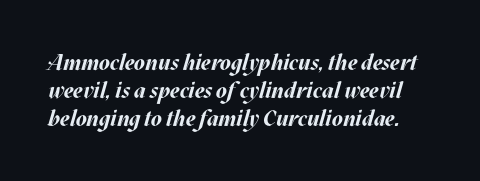
Heavy-handed strokes throughout: this text is bold. It's the slanting kind of type. Nobody touched the tracking dial on this one. Reading down the column, the eye jumps a familiar distance to each next line.
